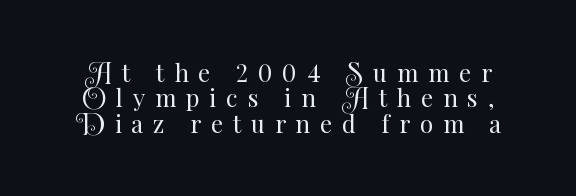
How would I describe the line gaps? Narrow and economical. The space beneath each line is pristine and unruled. Vertical strokes here are truly vertical. No chunkiness to these letters — they're not bold. Spacing between characters has been opened up far beyond the box default.
